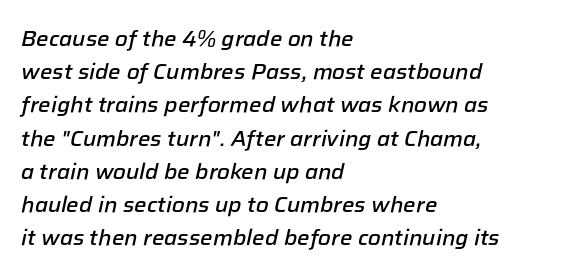
{"italic": "yes", "lean": "right", "slant_degrees": 12, "bold": "semi", "underline": "no", "align": "left", "line_spacing": "normal", "line_spacing_ratio": 1.51, "letter_spacing": "normal", "letter_spacing_em": 0.0, "glyph_px": 22}
